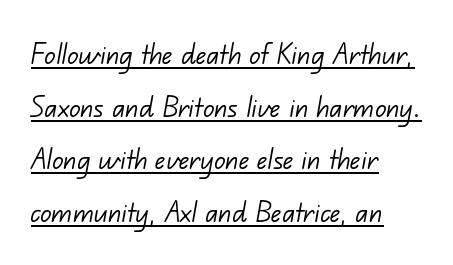
{"serif": "no", "bold": "no", "weight": "light", "width": "normal", "stroke_contrast": "low", "x_height": "small", "monospaced": "no", "underline": "yes", "align": "left", "line_spacing": "normal", "line_spacing_ratio": 1.55, "letter_spacing": "normal", "letter_spacing_em": 0.0, "glyph_px": 34}
